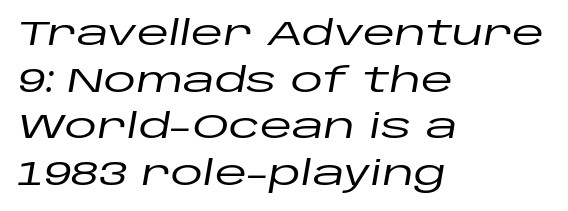
The strip under each line holds only bare page. The passage shown leans; its letterforms are oblique. Teacher's note: observe the even left margin — that is flush-left alignment. Spacing verdict: proportional, widths tailored to each character. Compared with typical body copy, the letter spacing here is the same.
